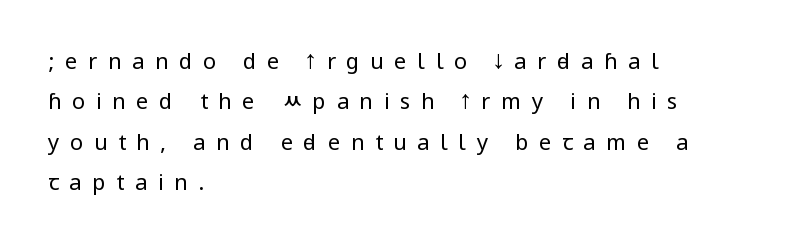
The image shows 22 px text type, upright; set left-aligned, line spacing 1.84x, unusually wide letter spacing (+0.48 em), not underlined.
